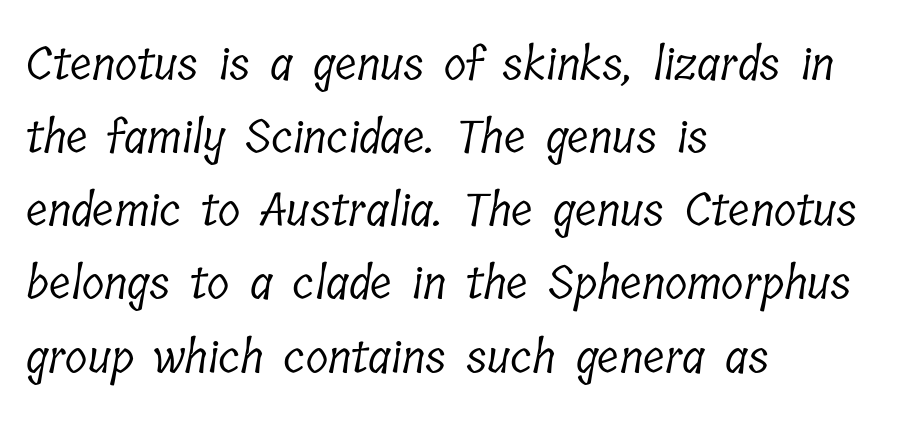
The image shows 46 px light, condensed serif type; set left-aligned, normal line spacing (1.59x), normal letter spacing, not underlined; low stroke contrast and a medium x-height.
